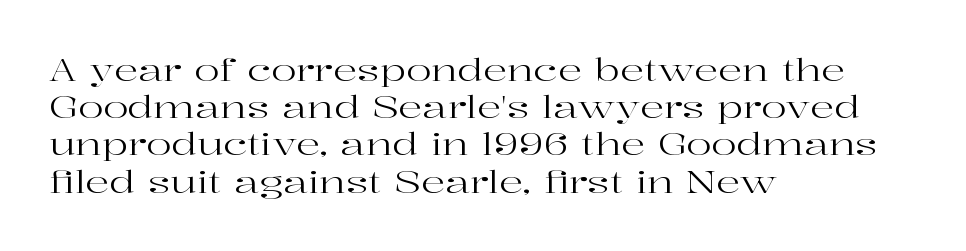
The image shows 30 px regular-weight, wide serif type, upright; set left-aligned, line spacing 1.24x, normal letter spacing, not underlined; high stroke contrast and a medium x-height.
